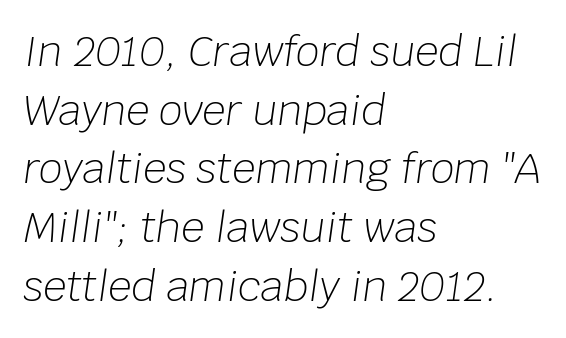
Q: Is the text bold? A: No.
Q: Is the text italic (slanted)? A: Yes, it leans right by about 8 degrees.
Q: Is the text underlined? A: No.
Q: How is the paragraph aligned? A: Left-aligned.
Q: Is the spacing between letters normal or unusually wide? A: Normal.
Q: Is the spacing between lines tight, normal or loose? A: Normal.
Q: Width (condensed, normal, or wide)? A: Normal.
Q: Stroke contrast? A: Low.
Q: x-height? A: Large.
Q: Monospaced? A: No.
